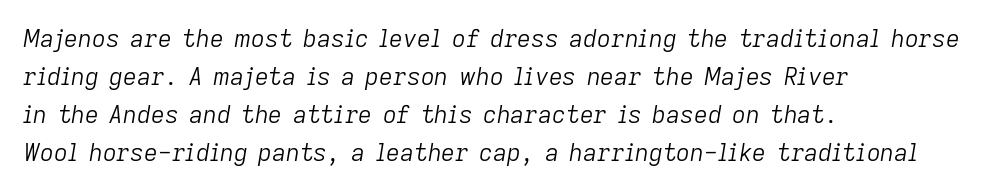
Layout note: lines flush left. Stems here are at most as thick as an everyday book face. The whole block is typeset with a tilt. These lines sit exactly where default settings would place them. Descenders hang freely into open space.
